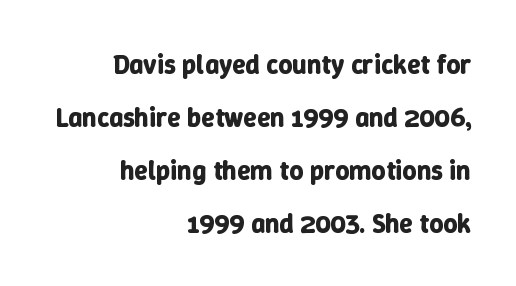
{"italic": "no", "bold": "yes", "underline": "no", "align": "right", "line_spacing": "loose", "line_spacing_ratio": 1.96, "letter_spacing": "normal", "letter_spacing_em": 0.0, "glyph_px": 27}
